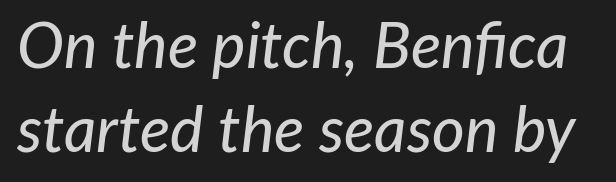
In terms of letterspacing, this is plain default setting. The lettering tilts uniformly, giving the passage an italic look. Line spacing here is normal. Is this a fixed-width face? No — the glyphs have proportional, varying widths. No word sits above an underline.
